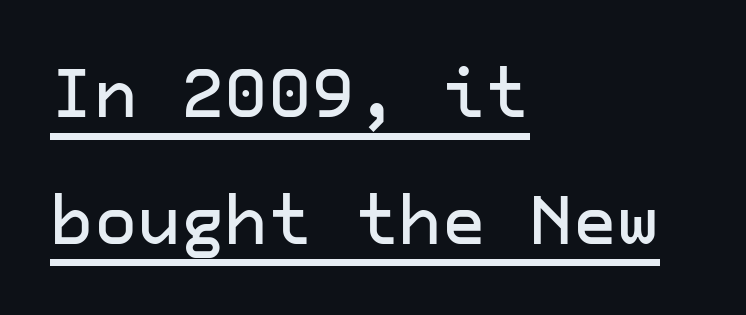
{"serif": "no", "italic": "no", "width": "normal", "stroke_contrast": "low", "x_height": "medium", "underline": "yes", "align": "left", "line_spacing_ratio": 1.89, "letter_spacing": "normal", "letter_spacing_em": 0.0, "glyph_px": 67}
